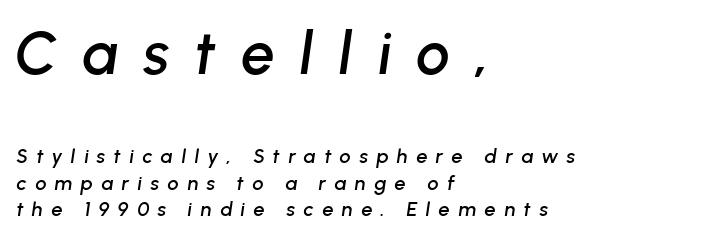
Q: Is the text italic (slanted)? A: Yes, it leans right by about 8 degrees.
Q: Is the text underlined? A: No.
Q: How is the paragraph aligned? A: Left-aligned.
Q: Is the spacing between letters normal or unusually wide? A: Unusually wide.
Q: Is the spacing between lines tight, normal or loose? A: Normal.
Q: Which block of text is set in a larger size, the first (top) or the second (bottom)? A: The first (top) one.
Q: Width (condensed, normal, or wide)? A: Normal.
Q: Stroke contrast? A: Low.
Q: x-height? A: Medium.
Q: Monospaced? A: No.
